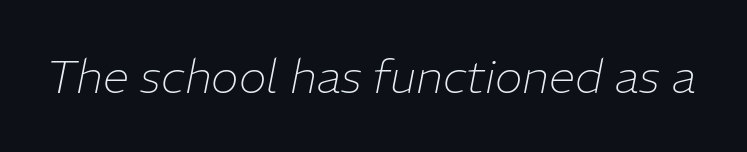
{"italic": "yes", "lean": "right", "slant_degrees": 11, "bold": "no", "weight": "thin", "width": "normal", "stroke_contrast": "low", "x_height": "medium", "monospaced": "no", "underline": "no", "letter_spacing": "normal", "letter_spacing_em": 0.0, "glyph_px": 47}
